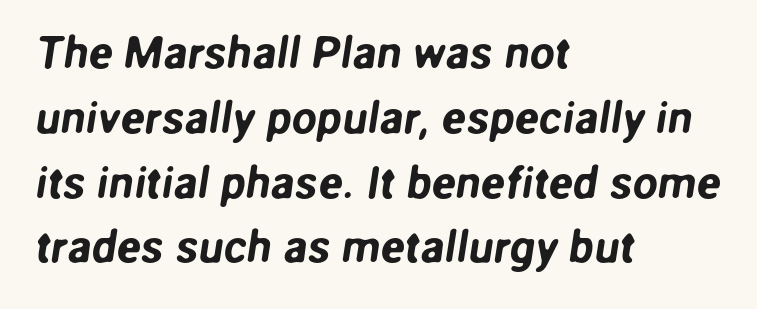
Q: Is the typeface a serif or a sans-serif typeface? A: Sans-serif.
Q: Is the text underlined? A: No.
Q: How is the paragraph aligned? A: Left-aligned.
Q: Is the spacing between letters normal or unusually wide? A: Normal.
Q: Is the spacing between lines tight, normal or loose? A: Normal.
Q: Width (condensed, normal, or wide)? A: Normal.
Q: Stroke contrast? A: Low.
Q: x-height? A: Medium.
Q: Monospaced? A: No.
